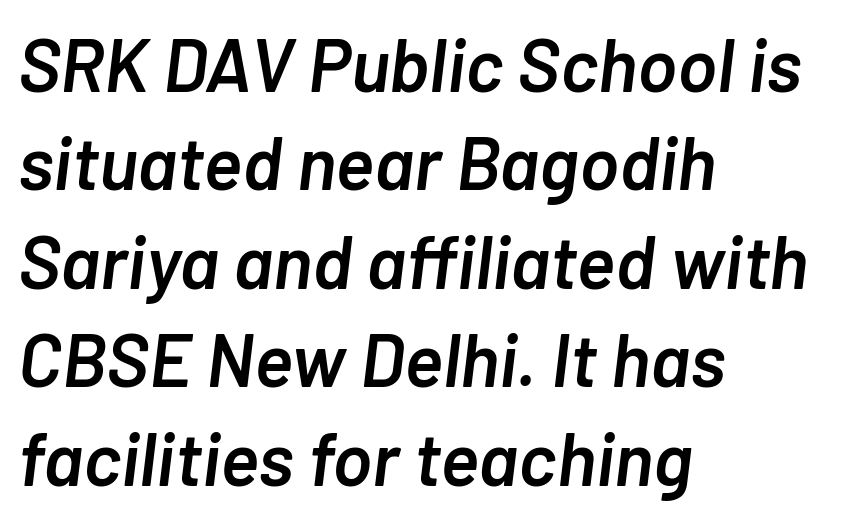
Q: Is the text bold? A: Semi-bold.
Q: Is the text italic (slanted)? A: Yes, it leans right by about 7 degrees.
Q: Is the text underlined? A: No.
Q: How is the paragraph aligned? A: Left-aligned.
Q: Is the spacing between letters normal or unusually wide? A: Normal.
Q: Is the spacing between lines tight, normal or loose? A: Normal.
Q: Width (condensed, normal, or wide)? A: Normal.
Q: Stroke contrast? A: Low.
Q: x-height? A: Medium.
Q: Monospaced? A: No.
